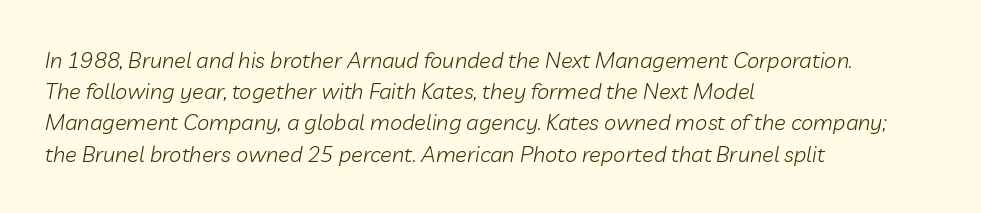
The image shows 22 px text type, italic (leaning right); set left-aligned, normal line spacing (1.42x), normal letter spacing, not underlined.
